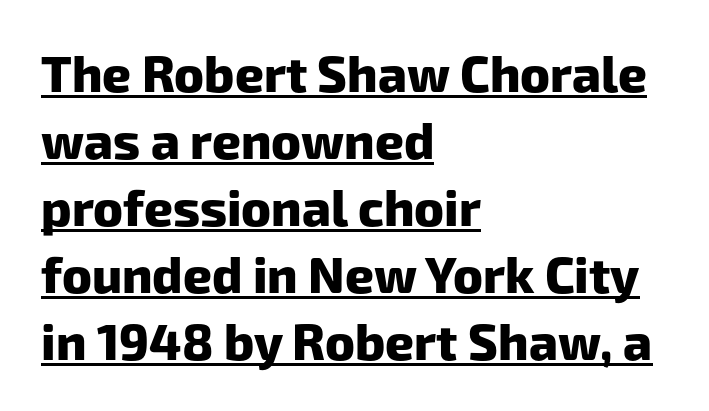
{"serif": "no", "bold": "yes", "weight": "heavy", "width": "normal", "stroke_contrast": "low", "x_height": "medium", "monospaced": "no", "underline": "yes", "align": "left", "line_spacing": "normal", "line_spacing_ratio": 1.34, "letter_spacing": "normal", "letter_spacing_em": 0.0, "glyph_px": 50}
